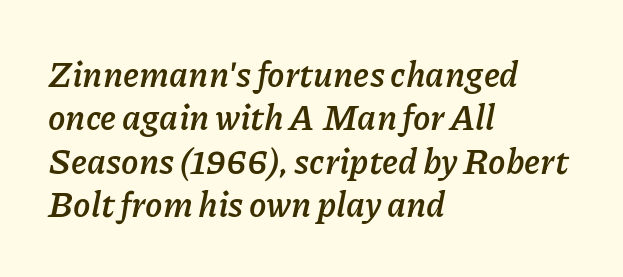
The image shows 35 px semibold type, italic (leaning right); set left-aligned, line spacing 1.24x, normal letter spacing, not underlined; low stroke contrast and a medium x-height.
